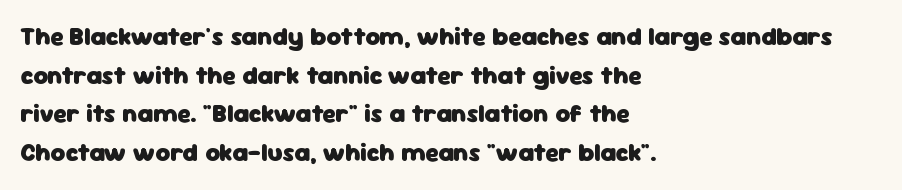
Lines of text with bare space underneath. Default kerning and tracking; the words read as compact shapes. Typeset ragged right — the left edge is the straight one. Regarding leading, the lines here are spaced in the standard way. Every stem runs plumb, perpendicular to the baseline.
